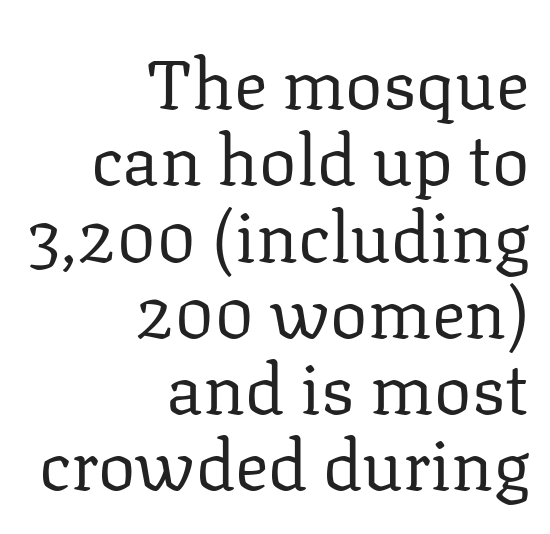
The image shows 70 px regular-weight serif type, upright; set right-aligned, tight line spacing (1.09x), normal letter spacing, not underlined; low stroke contrast and a medium x-height.
